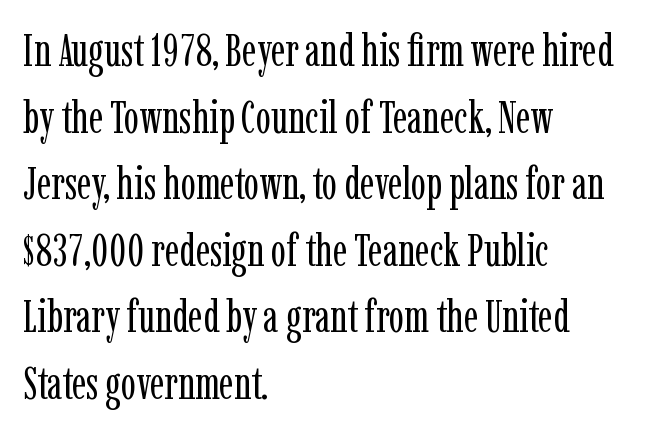
The image shows 45 px regular-weight, condensed serif type, upright; set left-aligned, normal line spacing (1.48x), normal letter spacing, not underlined; low stroke contrast and a medium x-height.
